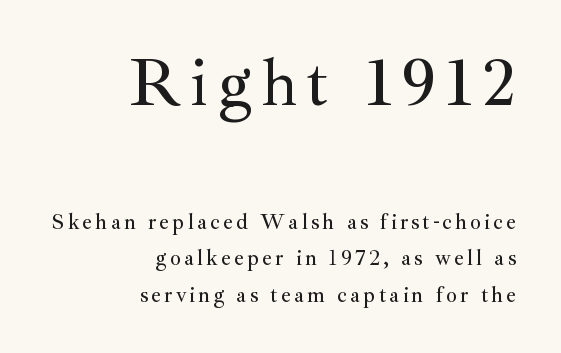
{"serif": "yes", "italic": "no", "width": "normal", "stroke_contrast": "medium", "x_height": "small", "monospaced": "no", "underline": "no", "align": "right", "line_spacing": "normal", "line_spacing_ratio": 1.65, "larger_block": "first", "size_ratio": 3.05, "glyph_px": 67}
